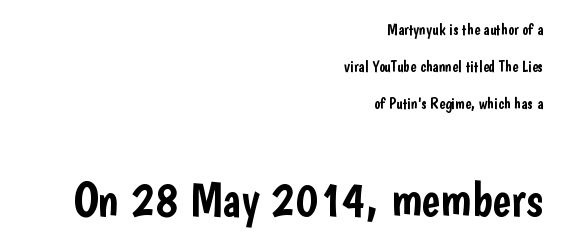
{"serif": "no", "italic": "no", "width": "condensed", "stroke_contrast": "low", "x_height": "medium", "monospaced": "no", "underline": "no", "align": "right", "line_spacing": "loose", "line_spacing_ratio": 2.3, "letter_spacing": "normal", "letter_spacing_em": 0.0, "larger_block": "second", "size_ratio": 3.06, "glyph_px": 49}
